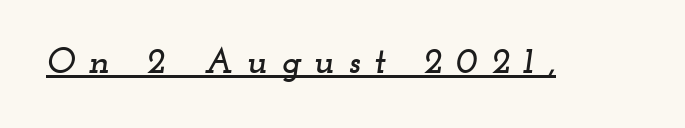
{"serif": "yes", "italic": "yes", "lean": "right", "slant_degrees": 12, "width": "wide", "stroke_contrast": "low", "x_height": "small", "monospaced": "no", "underline": "yes", "letter_spacing": "wide", "letter_spacing_em": 0.38, "glyph_px": 36}
